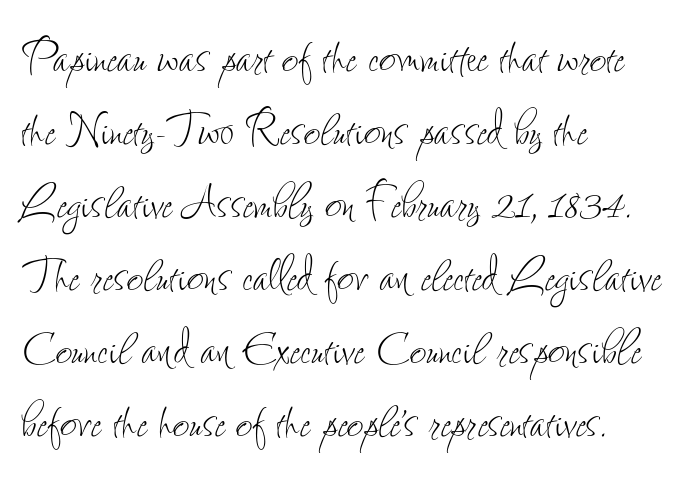
{"bold": "no", "weight": "thin", "width": "condensed", "stroke_contrast": "low", "x_height": "small", "monospaced": "no", "underline": "no", "align": "left", "line_spacing": "normal", "line_spacing_ratio": 1.26, "letter_spacing": "normal", "letter_spacing_em": 0.0, "glyph_px": 58}
